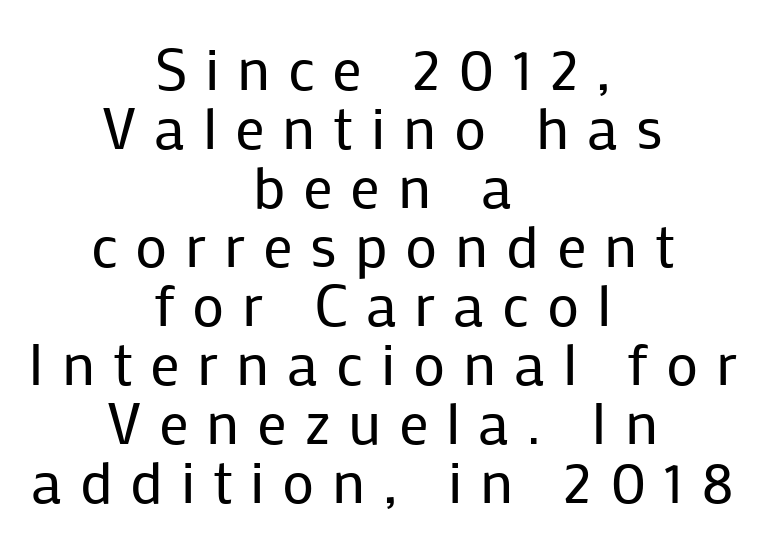
The image shows 59 px regular-weight sans-serif type, upright; set centered, tight line spacing (1.0x), unusually wide letter spacing (+0.3 em), not underlined; low stroke contrast and a medium x-height.
